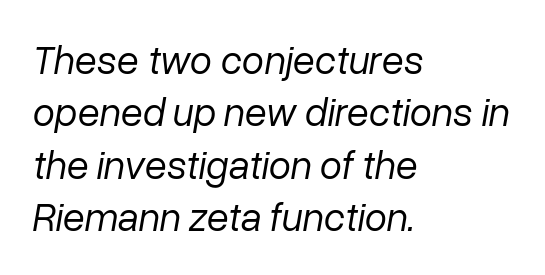
The image shows 40 px regular-weight type, italic (leaning right); set left-aligned, normal line spacing (1.31x), normal letter spacing, not underlined; low stroke contrast and a medium x-height.
